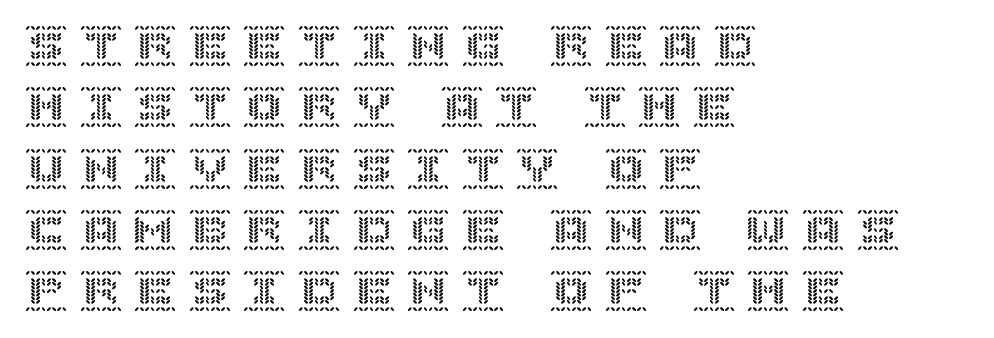
The image shows 42 px text type, upright; set left-aligned, normal line spacing (1.46x), unusually wide letter spacing (+0.3 em), not underlined; a large x-height.
